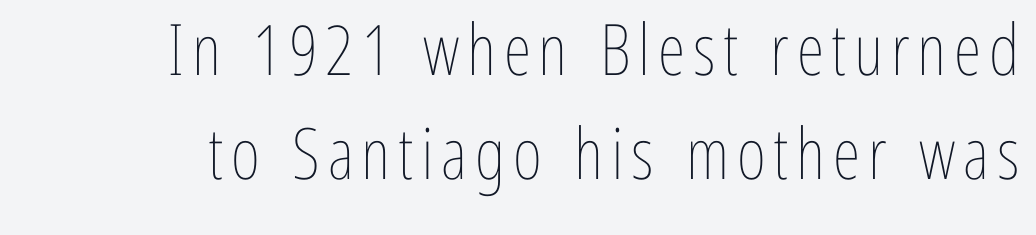
Characters remain perfectly vertical along every line. Nothing heavy about these letters — not bold at all. Right-aligned paragraph, ragged on the left. The space directly below the letters is spotless. How would I describe the line gaps? Plain and ordinary. Note the varied advance widths — an 'i' is clearly narrower than an 'm'.
